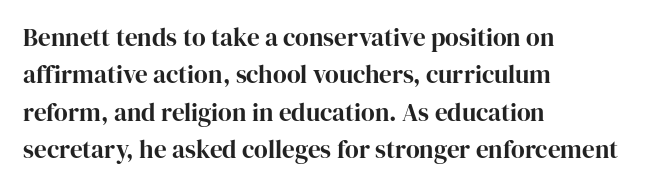
The rendering anchors every line to the left-hand side. The vertical gap from one line to the next is medium. The letterforms sit shoulder to shoulder at normal distance. Lines of text with bare space underneath. This is roman type, the default non-slanted kind.
